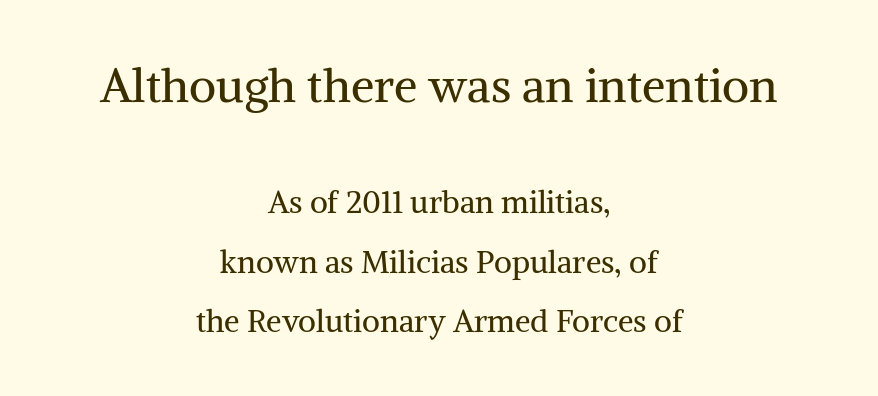
{"serif": "yes", "italic": "no", "bold": "no", "weight": "regular", "width": "normal", "stroke_contrast": "medium", "x_height": "medium", "monospaced": "no", "underline": "no", "align": "center", "line_spacing": "loose", "line_spacing_ratio": 1.91, "letter_spacing": "normal", "letter_spacing_em": 0.0, "larger_block": "first", "size_ratio": 1.52, "glyph_px": 47}
